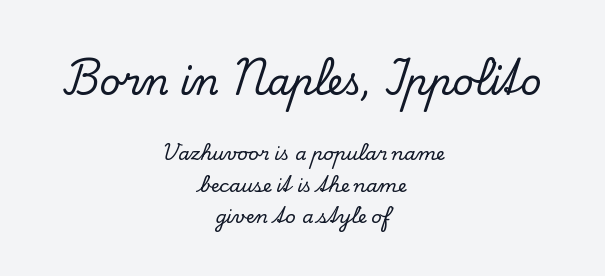
Of the two passages, the one on top uses the larger point size. Type style note: has serifs. The area under the type is left untouched. A centered setting, common on invitations and titles, is used for this passage. Is this a fixed-width face? No — the glyphs have proportional, varying widths.
